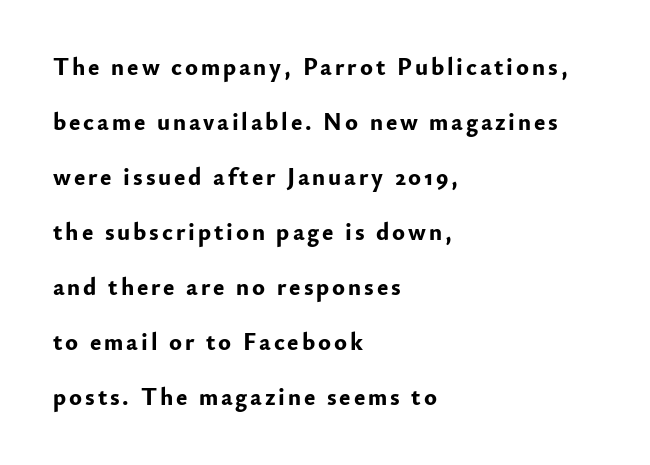
Lines of text with bare space underneath. Caption: multi-line text, flush left, ragged right. Style check: upright. Summary of weight: heavy, a full bold. The rendering uses a large line-height, opening up the rows.
